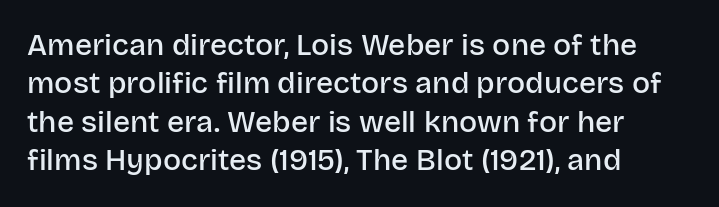
Q: Is the text bold? A: Semi-bold.
Q: Is the text italic (slanted)? A: No, it is upright.
Q: Is the typeface a serif or a sans-serif typeface? A: Sans-serif.
Q: Is the text underlined? A: No.
Q: How is the paragraph aligned? A: Left-aligned.
Q: Is the spacing between letters normal or unusually wide? A: Normal.
Q: Is the spacing between lines tight, normal or loose? A: Normal.
Q: Width (condensed, normal, or wide)? A: Normal.
Q: Stroke contrast? A: Low.
Q: x-height? A: Large.
Q: Monospaced? A: No.
